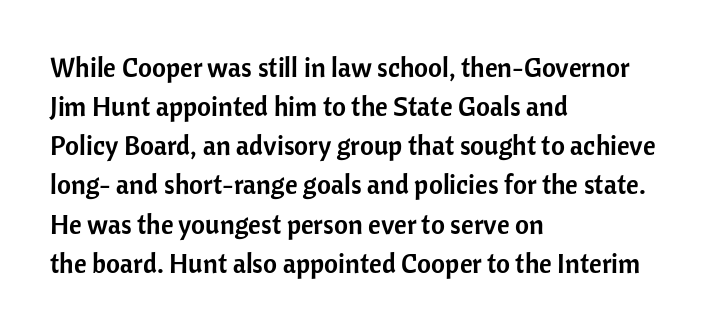
Q: Is the text italic (slanted)? A: No, it is upright.
Q: Is the text underlined? A: No.
Q: How is the paragraph aligned? A: Left-aligned.
Q: Is the spacing between letters normal or unusually wide? A: Normal.
Q: Is the spacing between lines tight, normal or loose? A: Normal.
